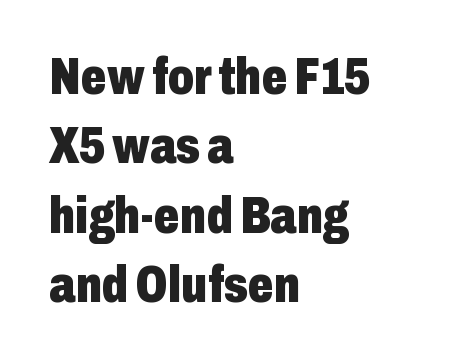
Q: Is the text bold? A: Yes.
Q: Is the text italic (slanted)? A: No, it is upright.
Q: Is the typeface a serif or a sans-serif typeface? A: Sans-serif.
Q: Is the text underlined? A: No.
Q: How is the paragraph aligned? A: Left-aligned.
Q: Is the spacing between letters normal or unusually wide? A: Normal.
Q: Is the spacing between lines tight, normal or loose? A: Normal.
Q: Width (condensed, normal, or wide)? A: Condensed.
Q: Stroke contrast? A: Low.
Q: x-height? A: Medium.
Q: Monospaced? A: No.
